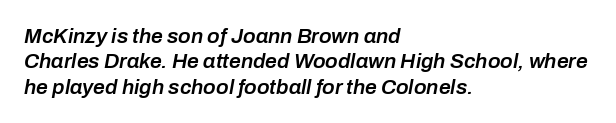
Q: Is the text bold? A: Semi-bold.
Q: Is the text italic (slanted)? A: Yes, it leans right by about 10 degrees.
Q: Is the text underlined? A: No.
Q: How is the paragraph aligned? A: Left-aligned.
Q: Is the spacing between letters normal or unusually wide? A: Normal.
